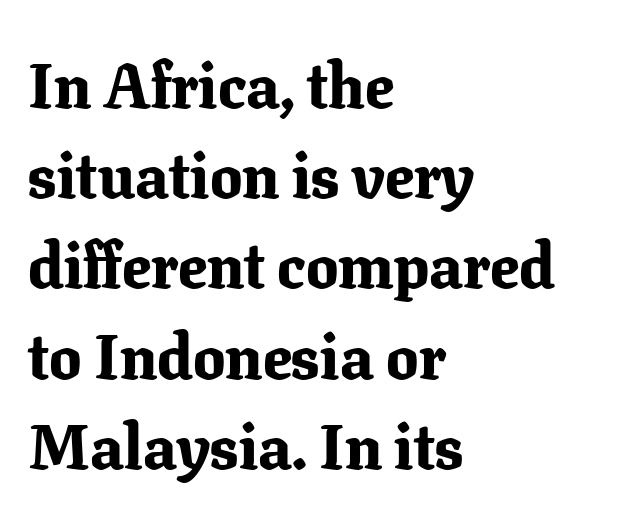
{"serif": "yes", "italic": "no", "bold": "yes", "weight": "bold", "width": "normal", "stroke_contrast": "low", "x_height": "medium", "monospaced": "no", "underline": "no", "align": "left", "line_spacing": "normal", "line_spacing_ratio": 1.41, "letter_spacing": "normal", "letter_spacing_em": 0.0, "glyph_px": 64}
